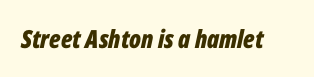
The image shows 25 px bold type, italic (leaning right); set normal letter spacing, not underlined.
